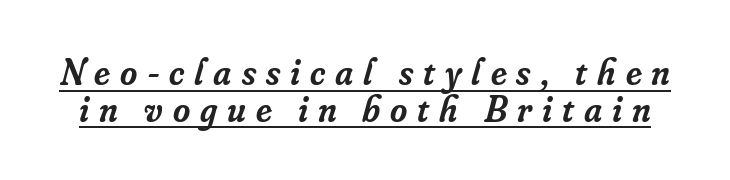
The image shows 37 px semibold serif type, italic (leaning right); set tight line spacing (0.99x), unusually wide letter spacing (+0.27 em), underlined; low stroke contrast and a small x-height.
